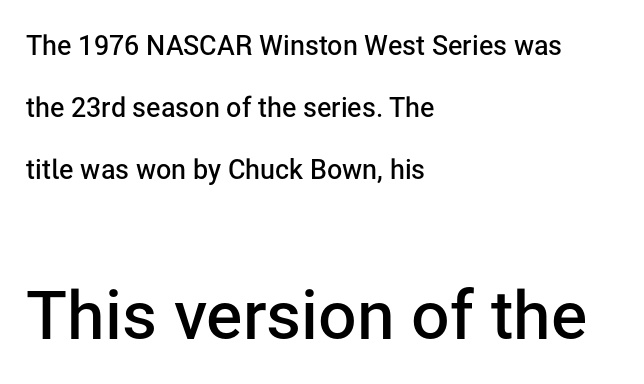
Q: Is the text bold? A: Semi-bold.
Q: Is the text italic (slanted)? A: No, it is upright.
Q: Is the typeface a serif or a sans-serif typeface? A: Sans-serif.
Q: Is the text underlined? A: No.
Q: How is the paragraph aligned? A: Left-aligned.
Q: Is the spacing between letters normal or unusually wide? A: Normal.
Q: Is the spacing between lines tight, normal or loose? A: Loose.
Q: Which block of text is set in a larger size, the first (top) or the second (bottom)? A: The second (bottom) one.
Q: Width (condensed, normal, or wide)? A: Normal.
Q: Stroke contrast? A: Low.
Q: x-height? A: Medium.
Q: Monospaced? A: No.
